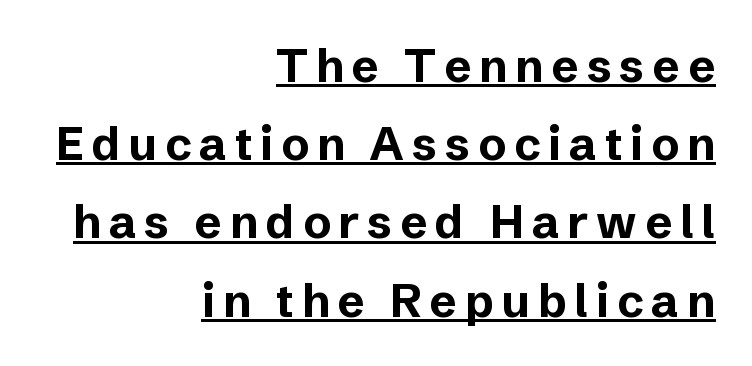
Q: Is the text bold? A: Yes.
Q: Is the text italic (slanted)? A: No, it is upright.
Q: Is the typeface a serif or a sans-serif typeface? A: Sans-serif.
Q: Is the text underlined? A: Yes.
Q: How is the paragraph aligned? A: Right-aligned.
Q: Is the spacing between lines tight, normal or loose? A: Normal.
Q: Width (condensed, normal, or wide)? A: Normal.
Q: Stroke contrast? A: Low.
Q: x-height? A: Medium.
Q: Monospaced? A: No.
